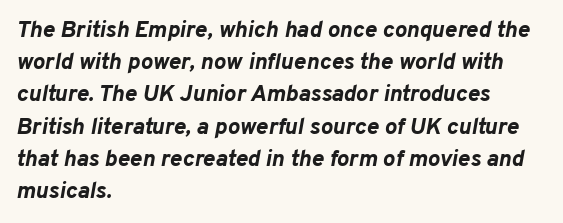
The image shows 23 px bold type, italic (leaning right); set left-aligned, normal line spacing (1.4x), normal letter spacing, not underlined.
